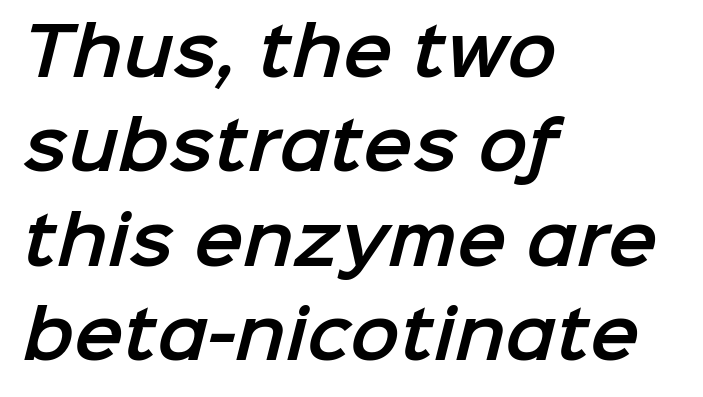
Q: Is the typeface a serif or a sans-serif typeface? A: Sans-serif.
Q: Is the text underlined? A: No.
Q: How is the paragraph aligned? A: Left-aligned.
Q: Is the spacing between letters normal or unusually wide? A: Normal.
Q: Is the spacing between lines tight, normal or loose? A: Normal.
Q: Width (condensed, normal, or wide)? A: Normal.
Q: Stroke contrast? A: Low.
Q: x-height? A: Medium.
Q: Monospaced? A: No.
